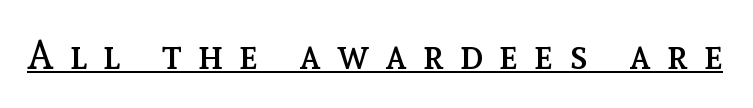
The weight tops out at a normal text grade. Every stem runs plumb, perpendicular to the baseline. The passage shown is typed in a proportional face where columns would drift. These characters rest on top of a visible drawn line. Here the glyphs are tracked loosely, breaking word shapes into spaced letters.
